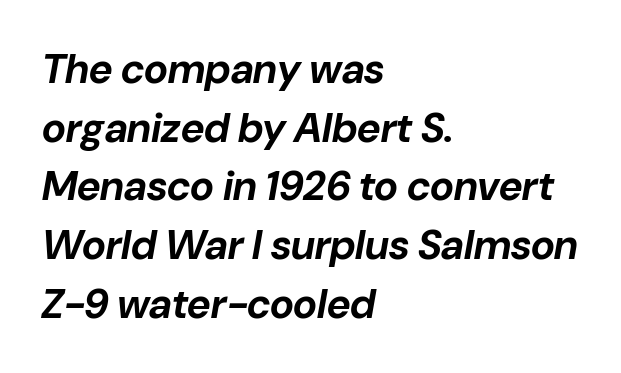
{"italic": "yes", "lean": "right", "slant_degrees": 10, "bold": "yes", "weight": "bold", "width": "normal", "stroke_contrast": "low", "x_height": "medium", "monospaced": "no", "underline": "no", "align": "left", "line_spacing": "normal", "line_spacing_ratio": 1.43, "letter_spacing": "normal", "letter_spacing_em": 0.0, "glyph_px": 41}
